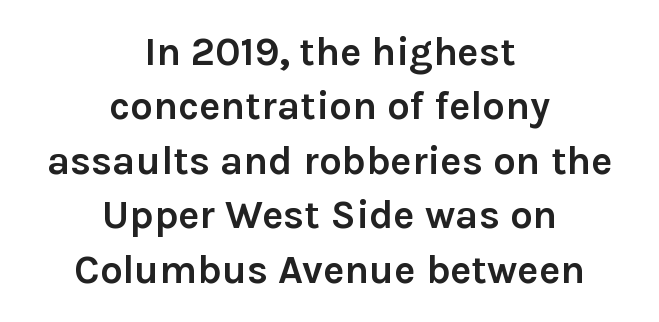
Q: Is the text bold? A: Yes.
Q: Is the text italic (slanted)? A: No, it is upright.
Q: Is the typeface a serif or a sans-serif typeface? A: Sans-serif.
Q: Is the text underlined? A: No.
Q: How is the paragraph aligned? A: Centered.
Q: Is the spacing between letters normal or unusually wide? A: Normal.
Q: Is the spacing between lines tight, normal or loose? A: Normal.
Q: Width (condensed, normal, or wide)? A: Normal.
Q: Stroke contrast? A: Low.
Q: x-height? A: Medium.
Q: Monospaced? A: No.
